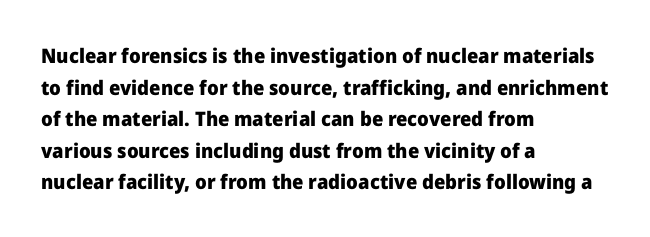
If you drew a line through each stem, it would be perfectly vertical. Nobody drew a line under any word here. A full-strength bold gives these letters their thick strokes. Honestly, the letter spacing is just normal — you wouldn't notice it. Left-aligned paragraph, ragged on the right.
